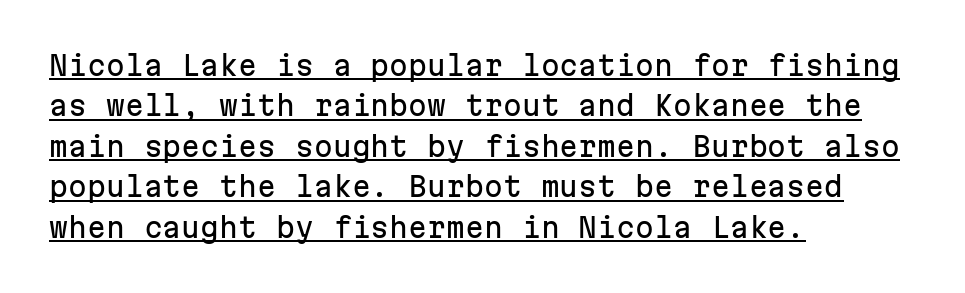
{"italic": "no", "underline": "yes", "align": "left", "line_spacing": "normal", "line_spacing_ratio": 1.5, "letter_spacing": "normal", "letter_spacing_em": 0.0, "glyph_px": 27}
